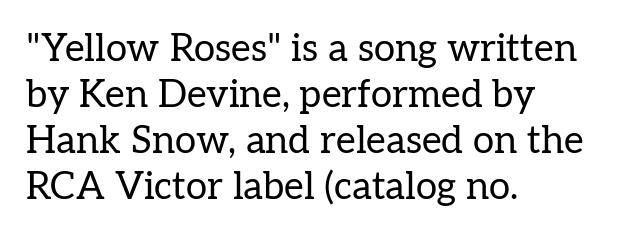
{"serif": "yes", "italic": "no", "bold": "no", "weight": "regular", "width": "normal", "stroke_contrast": "low", "x_height": "medium", "monospaced": "no", "underline": "no", "align": "left", "line_spacing_ratio": 1.21, "letter_spacing": "normal", "letter_spacing_em": 0.0, "glyph_px": 38}
